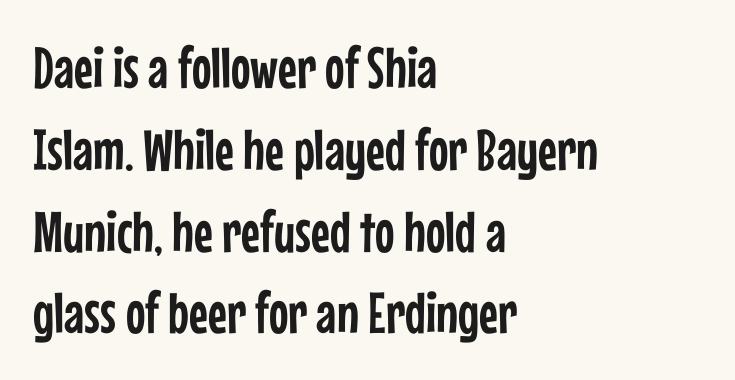
Q: Is the text italic (slanted)? A: No, it is upright.
Q: Is the typeface a serif or a sans-serif typeface? A: Sans-serif.
Q: Is the text underlined? A: No.
Q: How is the paragraph aligned? A: Left-aligned.
Q: Is the spacing between letters normal or unusually wide? A: Normal.
Q: Is the spacing between lines tight, normal or loose? A: Normal.
Q: Width (condensed, normal, or wide)? A: Condensed.
Q: Stroke contrast? A: Low.
Q: x-height? A: Medium.
Q: Monospaced? A: No.
